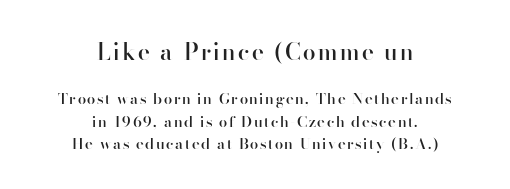
Unlike italic type, these characters show no tilt at all. Line spacing here is normal. Each line is balanced around a shared central axis. Nobody drew a line under any word here.
